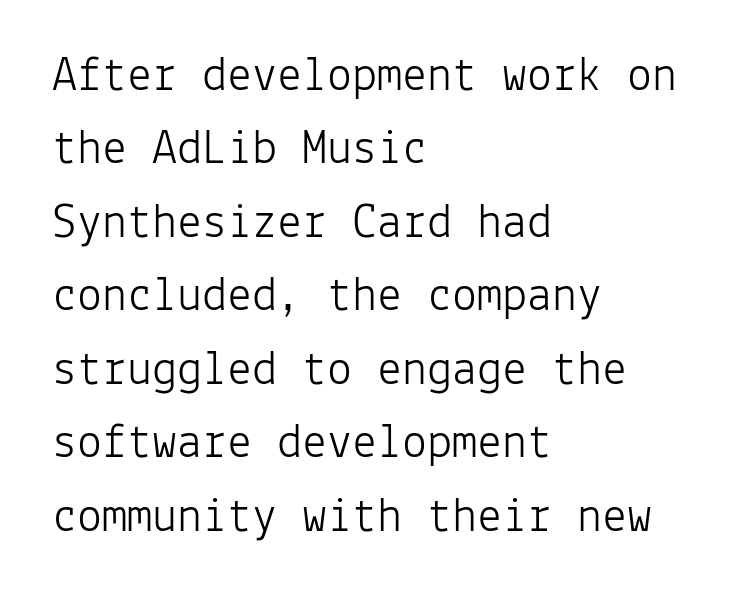
The image shows 50 px light sans-serif type, upright, monospaced; set left-aligned, normal line spacing (1.47x), normal letter spacing, not underlined; low stroke contrast and a medium x-height.
